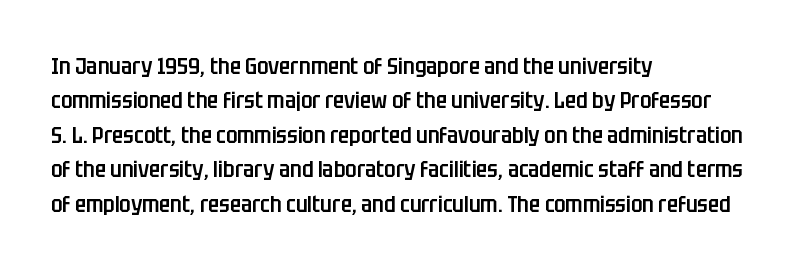
The image shows 23 px text type, upright; set left-aligned, normal line spacing (1.5x), normal letter spacing, not underlined.
